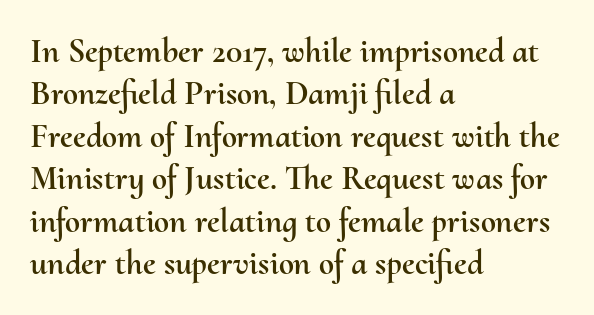
Q: Is the text italic (slanted)? A: No, it is upright.
Q: Is the text underlined? A: No.
Q: How is the paragraph aligned? A: Left-aligned.
Q: Is the spacing between letters normal or unusually wide? A: Normal.
Q: Is the spacing between lines tight, normal or loose? A: Normal.
Q: Width (condensed, normal, or wide)? A: Normal.
Q: Stroke contrast? A: Medium.
Q: x-height? A: Small.
Q: Monospaced? A: No.
